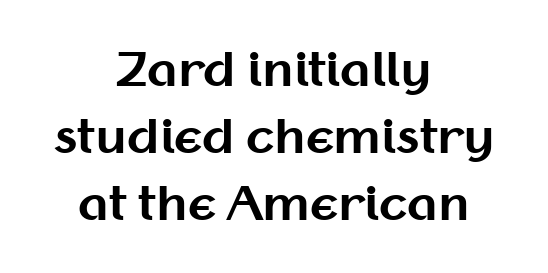
One-word summary of the alignment: center. This sample uses a sans-serif face. Italic? Not at all — the glyphs are vertical. This sample keeps an unexceptional amount of space between lines. The rendering uses natural spacing where letterforms have individual widths.
